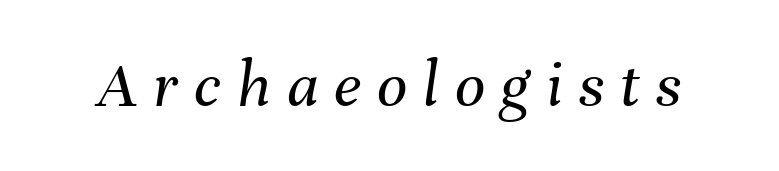
The image shows 67 px regular-weight type, italic (leaning right); set unusually wide letter spacing (+0.24 em), not underlined; medium stroke contrast and a medium x-height.
